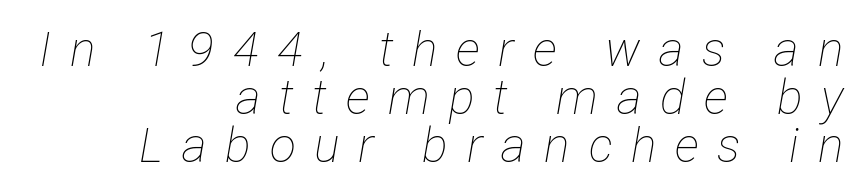
The image shows 48 px thin, condensed type, italic (leaning right); set right-aligned, tight line spacing (1.0x), unusually wide letter spacing (+0.39 em), not underlined; low stroke contrast and a medium x-height.
